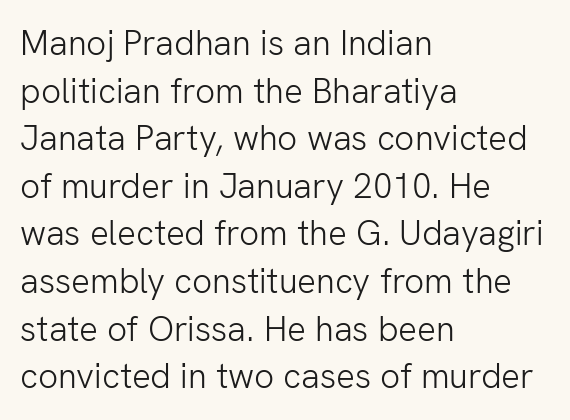
The image shows 35 px light sans-serif type, upright; set left-aligned, normal line spacing (1.36x), normal letter spacing, not underlined; low stroke contrast and a medium x-height.
